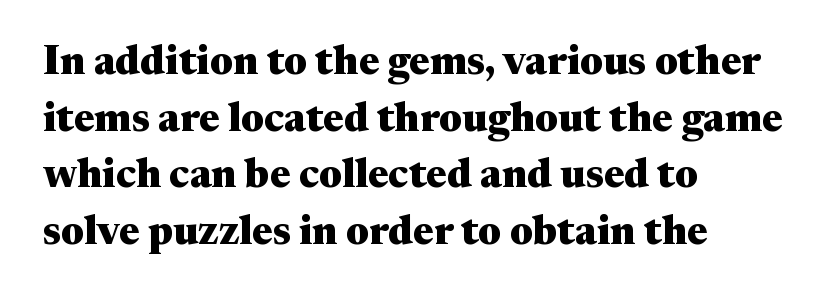
{"serif": "yes", "italic": "no", "bold": "yes", "weight": "heavy", "width": "wide", "stroke_contrast": "medium", "x_height": "medium", "monospaced": "no", "underline": "no", "align": "left", "line_spacing": "normal", "line_spacing_ratio": 1.38, "letter_spacing": "normal", "letter_spacing_em": 0.0, "glyph_px": 41}
